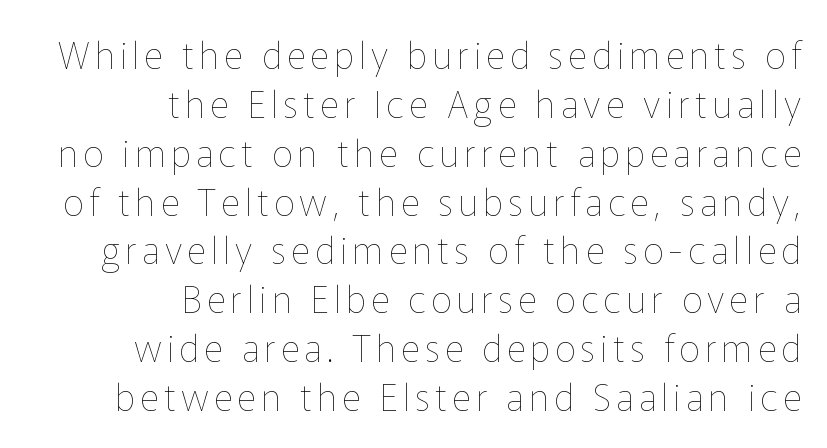
The image shows 37 px thin type, upright; set right-aligned, normal line spacing (1.32x), not underlined; low stroke contrast and a medium x-height.
